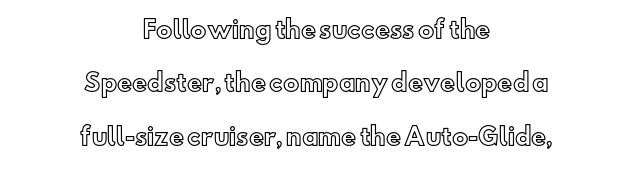
{"italic": "no", "underline": "no", "align": "center", "line_spacing": "loose", "line_spacing_ratio": 2.32, "letter_spacing": "normal", "letter_spacing_em": 0.0, "glyph_px": 23}
